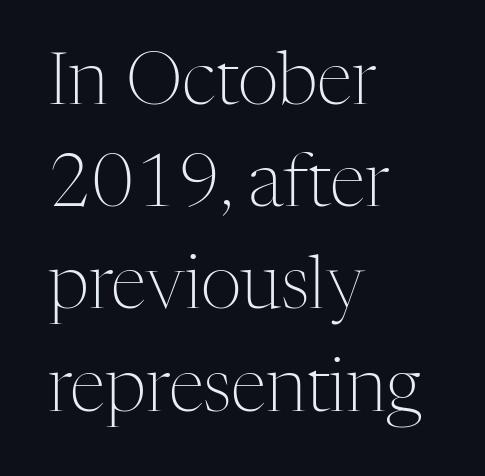
The glyphs in this specimen are seriffed. The font's upright variant was chosen for this text. Typeset ragged right — the left edge is the straight one. No word sits above an underline.
